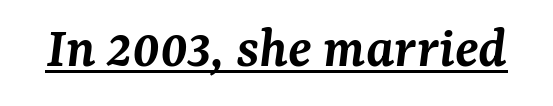
Q: Is the text bold? A: Semi-bold.
Q: Is the text italic (slanted)? A: Yes, it leans right by about 7 degrees.
Q: Is the typeface a serif or a sans-serif typeface? A: Serif.
Q: Is the text underlined? A: Yes.
Q: Is the spacing between letters normal or unusually wide? A: Normal.
Q: Width (condensed, normal, or wide)? A: Normal.
Q: Stroke contrast? A: Medium.
Q: x-height? A: Medium.
Q: Monospaced? A: No.
